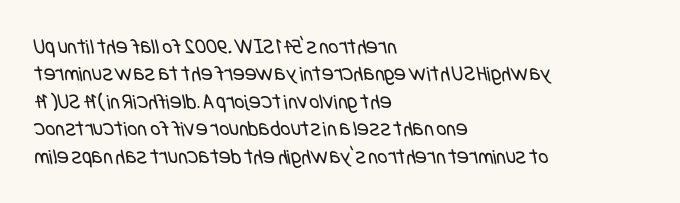
The image shows 22 px text type; set left-aligned, normal line spacing (1.25x), normal letter spacing, not underlined.
